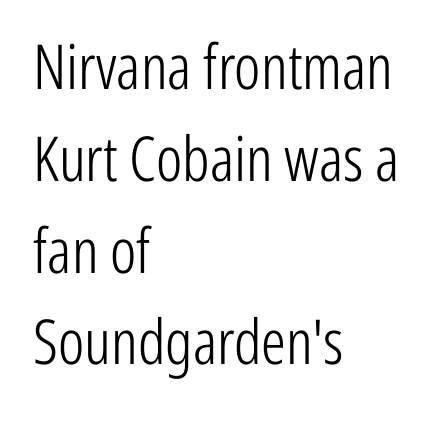
{"serif": "no", "italic": "no", "bold": "no", "weight": "light", "width": "condensed", "stroke_contrast": "low", "x_height": "medium", "monospaced": "no", "underline": "no", "align": "left", "line_spacing": "normal", "line_spacing_ratio": 1.48, "letter_spacing": "normal", "letter_spacing_em": 0.0, "glyph_px": 62}
